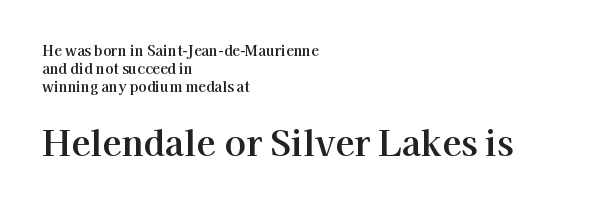
{"serif": "yes", "italic": "no", "width": "normal", "stroke_contrast": "high", "x_height": "medium", "monospaced": "no", "underline": "no", "align": "left", "line_spacing": "normal", "line_spacing_ratio": 1.27, "letter_spacing": "normal", "letter_spacing_em": 0.0, "larger_block": "second", "size_ratio": 2.5, "glyph_px": 35}
